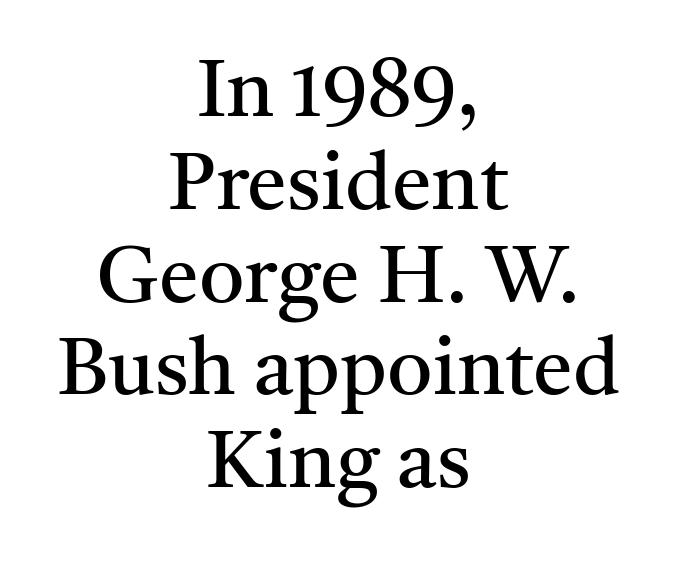
The image shows 80 px regular-weight serif type, upright; set centered, line spacing 1.16x, normal letter spacing, not underlined; medium stroke contrast and a medium x-height.
